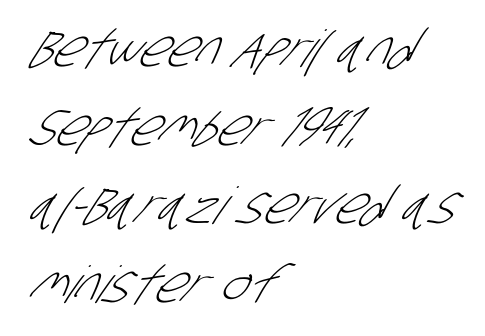
The image shows 51 px light, condensed sans-serif type; set left-aligned, normal line spacing (1.54x), normal letter spacing, not underlined; low stroke contrast and a large x-height.
